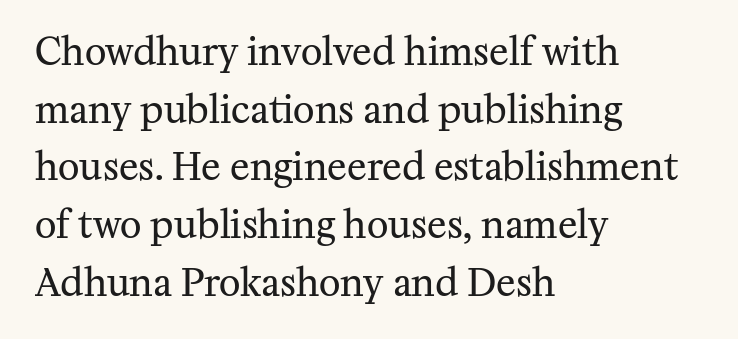
Q: Is the text bold? A: No.
Q: Is the text italic (slanted)? A: No, it is upright.
Q: Is the typeface a serif or a sans-serif typeface? A: Serif.
Q: Is the text underlined? A: No.
Q: How is the paragraph aligned? A: Left-aligned.
Q: Is the spacing between letters normal or unusually wide? A: Normal.
Q: Is the spacing between lines tight, normal or loose? A: Normal.
Q: Width (condensed, normal, or wide)? A: Normal.
Q: Stroke contrast? A: Medium.
Q: x-height? A: Medium.
Q: Monospaced? A: No.
